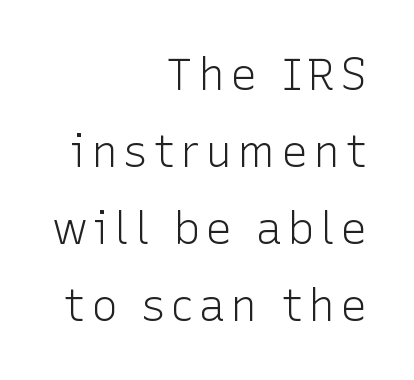
Q: Is the text bold? A: No.
Q: Is the text italic (slanted)? A: No, it is upright.
Q: Is the typeface a serif or a sans-serif typeface? A: Sans-serif.
Q: Is the text underlined? A: No.
Q: How is the paragraph aligned? A: Right-aligned.
Q: Width (condensed, normal, or wide)? A: Normal.
Q: Stroke contrast? A: Low.
Q: x-height? A: Medium.
Q: Monospaced? A: No.
